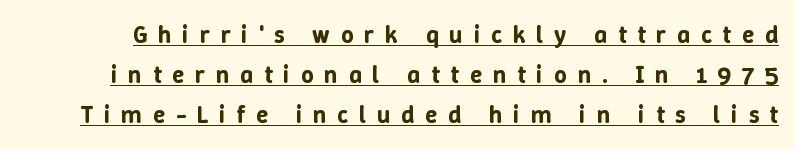
Horizontal bands of white between lines are of average thickness. These lines were composed using upright roman letters. These characters rest on top of a visible drawn line. This sample uses expanded letter spacing, leaving extra air between glyphs.
